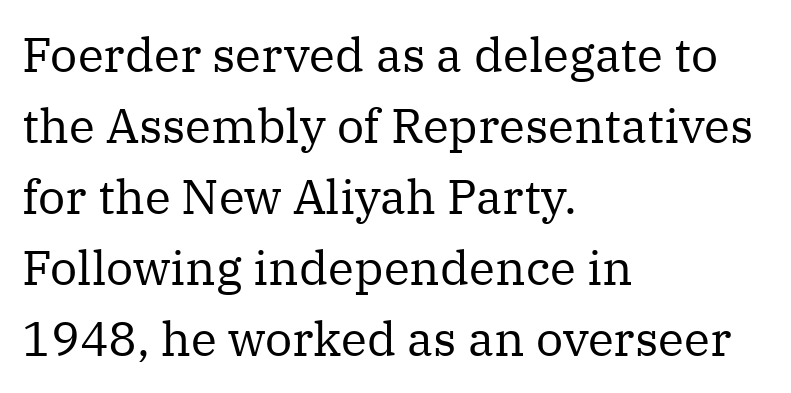
{"serif": "yes", "italic": "no", "bold": "no", "weight": "regular", "width": "normal", "stroke_contrast": "medium", "x_height": "medium", "monospaced": "no", "underline": "no", "align": "left", "line_spacing": "normal", "line_spacing_ratio": 1.48, "letter_spacing": "normal", "letter_spacing_em": 0.0, "glyph_px": 48}
